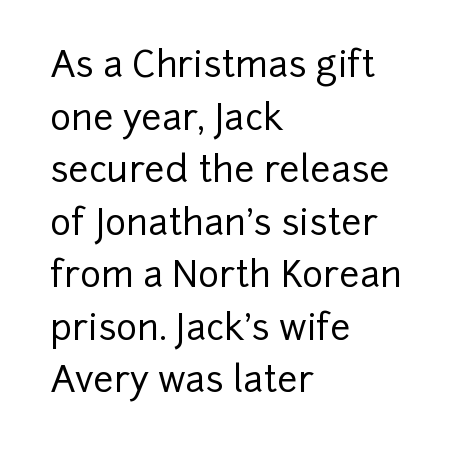
Default kerning and tracking; the words read as compact shapes. Regarding serifs, this sample does without them. Every row of glyphs begins at an identical x-position on the left. One glance says typical: line gaps are just what's usual. Is this a fixed-width face? No — the glyphs have proportional, varying widths. Lines of text with bare space underneath.
